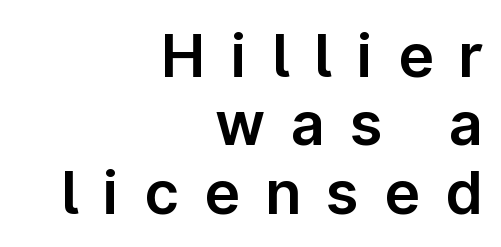
Nobody drew a line under any word here. When letters stand straight like this, we call the style roman or upright. This sample is right-justified, so line beginnings fall wherever the words allow. Varying glyph widths throughout — classic text-font behaviour.
